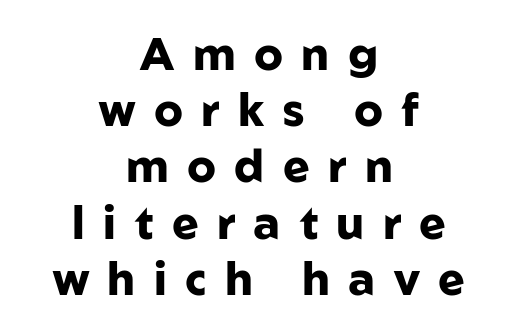
Q: Is the text bold? A: Yes.
Q: Is the text italic (slanted)? A: No, it is upright.
Q: Is the typeface a serif or a sans-serif typeface? A: Sans-serif.
Q: Is the text underlined? A: No.
Q: How is the paragraph aligned? A: Centered.
Q: Is the spacing between letters normal or unusually wide? A: Unusually wide.
Q: Is the spacing between lines tight, normal or loose? A: Normal.
Q: Width (condensed, normal, or wide)? A: Normal.
Q: Stroke contrast? A: Low.
Q: x-height? A: Medium.
Q: Monospaced? A: No.
